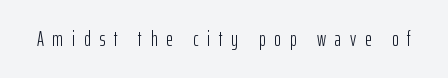
Q: Is the text bold? A: No.
Q: Is the text italic (slanted)? A: No, it is upright.
Q: Is the text underlined? A: No.
Q: Is the spacing between letters normal or unusually wide? A: Unusually wide.
